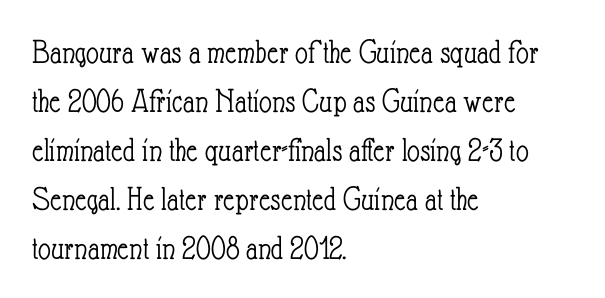
Characters remain perfectly vertical along every line. Is this a fixed-width face? No — the glyphs have proportional, varying widths. Notice how descenders clear the ascenders below comfortably — that's standard leading. The gap between lines stays unmarked. This is not heavy type; no bold has been used. The line texture is even and compact thanks to regular tracking.
